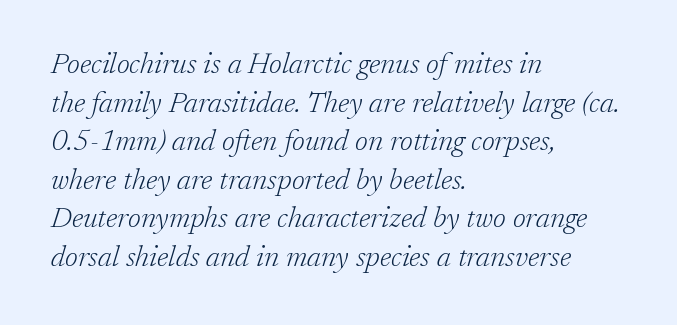
{"serif": "yes", "italic": "yes", "lean": "right", "slant_degrees": 17, "bold": "no", "weight": "light", "width": "normal", "stroke_contrast": "low", "x_height": "medium", "monospaced": "no", "underline": "no", "align": "left", "line_spacing": "normal", "line_spacing_ratio": 1.33, "letter_spacing": "normal", "letter_spacing_em": 0.0, "glyph_px": 29}
